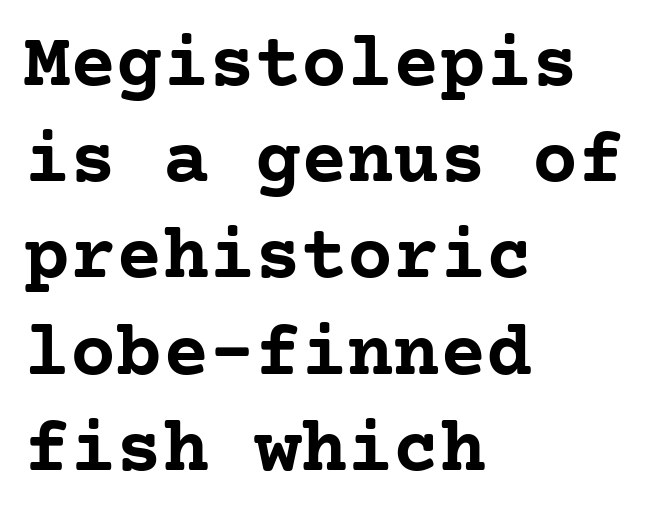
The image shows 77 px semibold serif type, upright; set left-aligned, normal line spacing (1.25x), normal letter spacing, not underlined; low stroke contrast and a medium x-height.
